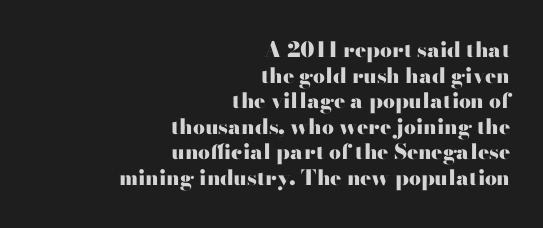
The image shows 21 px bold type, upright; set right-aligned, line spacing 1.22x, normal letter spacing, not underlined.
